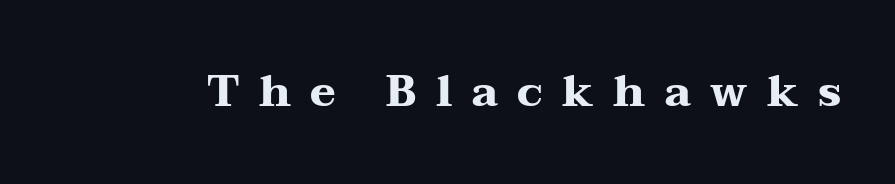
Each word looks stretched out because of the extra space between its letters. Think of a printed novel: that variable character pitch is what you see here. These lines were composed using upright roman letters. Students, this is bold: see how much ink each stroke carries.
